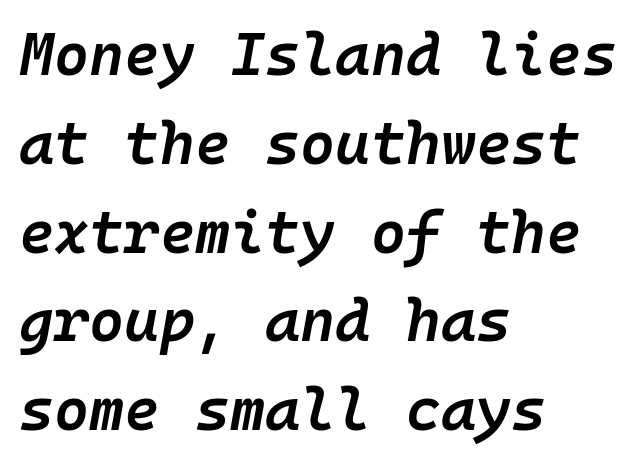
The image shows 60 px semibold type, italic (leaning right), monospaced; set left-aligned, normal line spacing (1.48x), normal letter spacing, not underlined; low stroke contrast and a medium x-height.
